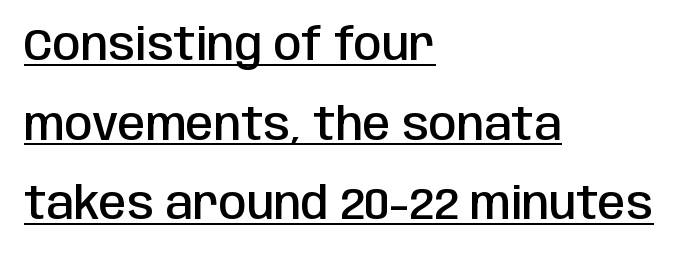
These lines are rendered in a variable-pitch font. Ascenders rise straight up at ninety degrees. The rendering keeps characters at their native spacing. The rendering shows plain stroke endings on the letterforms — a sans-serif design. How heavy is the stroke? Medium-heavy — a semibold, shy of bold.
